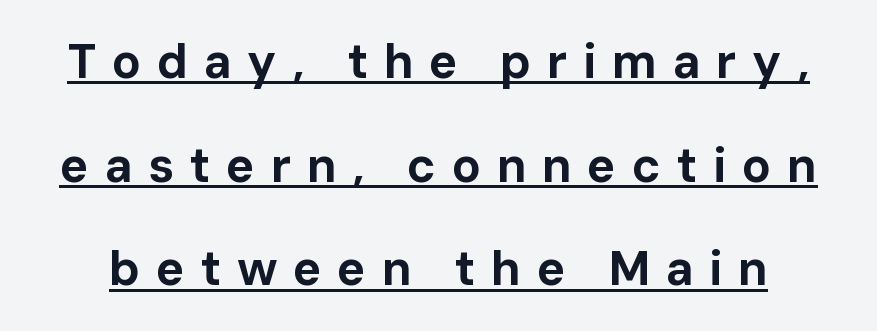
The image shows 48 px bold sans-serif type, upright; set loose line spacing (2.16x), unusually wide letter spacing (+0.32 em), underlined; low stroke contrast and a medium x-height.
